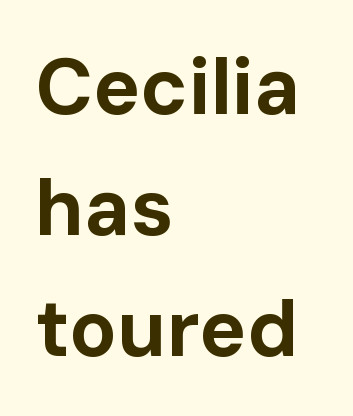
{"serif": "no", "italic": "no", "bold": "yes", "weight": "bold", "width": "normal", "stroke_contrast": "low", "x_height": "medium", "monospaced": "no", "underline": "no", "align": "left", "line_spacing": "normal", "line_spacing_ratio": 1.53, "letter_spacing": "normal", "letter_spacing_em": 0.0, "glyph_px": 79}
